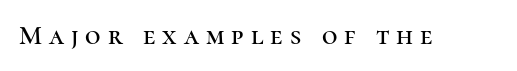
The image shows 27 px text type, upright; set unusually wide letter spacing (+0.26 em), not underlined.
